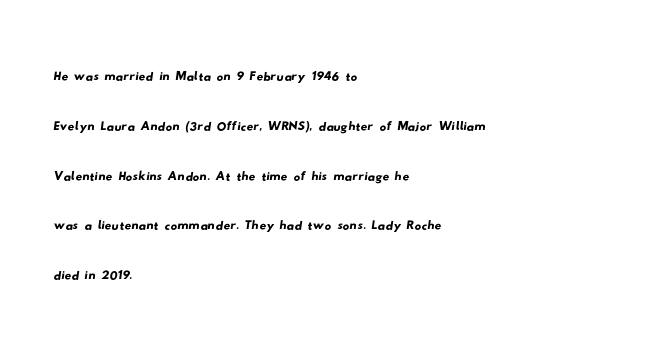
{"serif": "no", "width": "wide", "stroke_contrast": "low", "x_height": "small", "monospaced": "no", "underline": "no", "align": "left", "line_spacing": "normal", "line_spacing_ratio": 1.51, "letter_spacing": "normal", "letter_spacing_em": 0.0, "glyph_px": 33}
